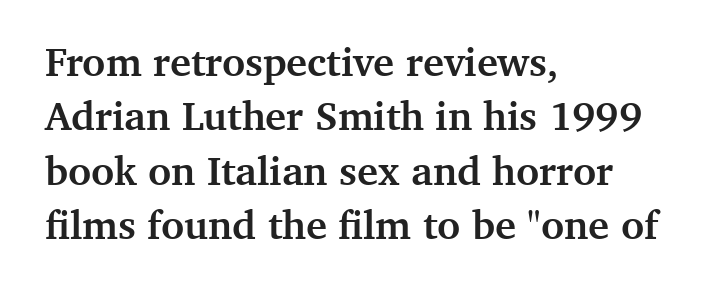
{"serif": "yes", "italic": "no", "bold": "yes", "weight": "semibold", "width": "normal", "stroke_contrast": "medium", "x_height": "medium", "monospaced": "no", "underline": "no", "align": "left", "line_spacing": "normal", "line_spacing_ratio": 1.36, "letter_spacing": "normal", "letter_spacing_em": 0.0, "glyph_px": 40}
